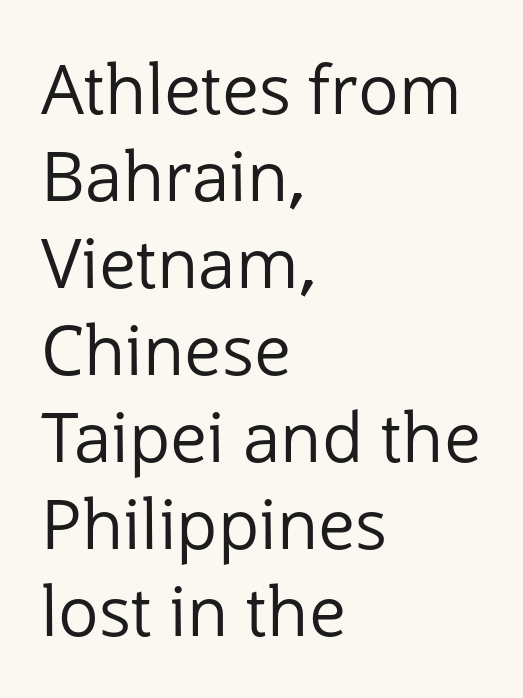
This block has exactly the height ordinary leading produces. Think of a printed novel: that variable character pitch is what you see here. No letter is thick-stroked: the sample isn't bold. Words float on clear page, feet unadorned.
